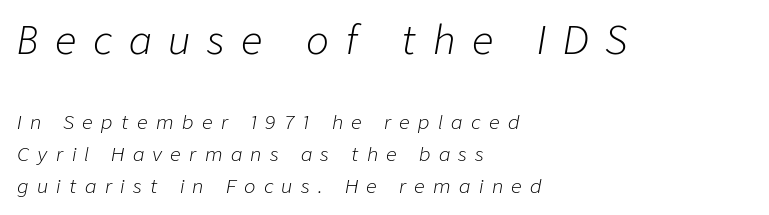
The image shows 38 px light type, italic (leaning right); set left-aligned, normal line spacing (1.66x), unusually wide letter spacing (+0.44 em), not underlined; the first (top) block is 2.0x larger; low stroke contrast and a medium x-height.
